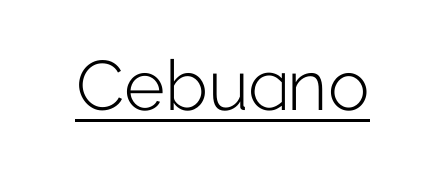
Q: Is the text bold? A: No.
Q: Is the text italic (slanted)? A: No, it is upright.
Q: Is the typeface a serif or a sans-serif typeface? A: Sans-serif.
Q: Is the text underlined? A: Yes.
Q: Is the spacing between letters normal or unusually wide? A: Normal.
Q: Width (condensed, normal, or wide)? A: Normal.
Q: Stroke contrast? A: Low.
Q: x-height? A: Medium.
Q: Monospaced? A: No.
